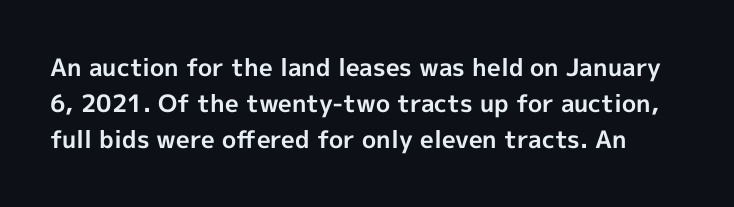
The image shows 24 px bold type, upright; set normal line spacing (1.51x), normal letter spacing, not underlined.
